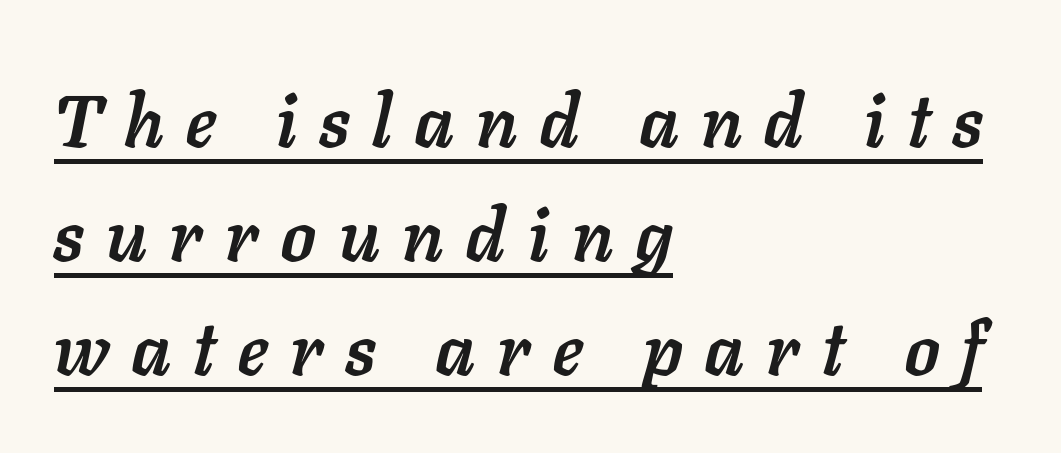
{"italic": "yes", "lean": "right", "slant_degrees": 11, "bold": "yes", "weight": "semibold", "width": "normal", "stroke_contrast": "low", "x_height": "medium", "monospaced": "no", "underline": "yes", "align": "left", "line_spacing": "normal", "line_spacing_ratio": 1.54, "letter_spacing": "wide", "letter_spacing_em": 0.31, "glyph_px": 74}
